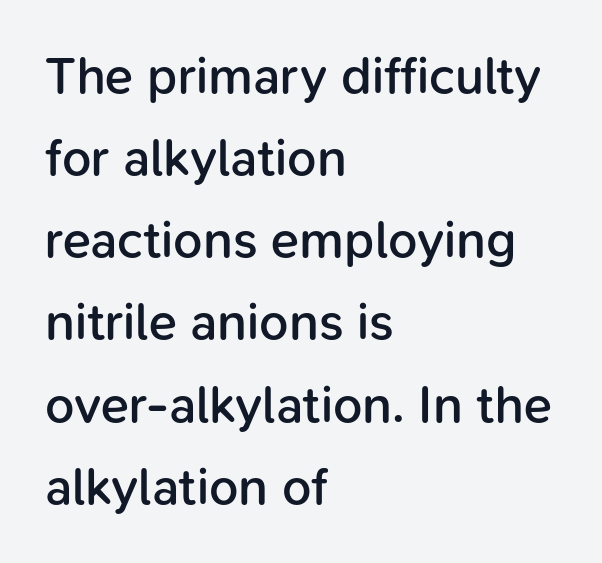
The gaps between neighbouring characters are ordinary and unremarkable. Grotesque or geometric, the face here clearly has no serifs. Compared with an ordinary text face, these strokes are moderately heavier — a semibold. Every character sits straight up, as roman type does. Looks like regular typesetting: each glyph gets only the width it needs.
